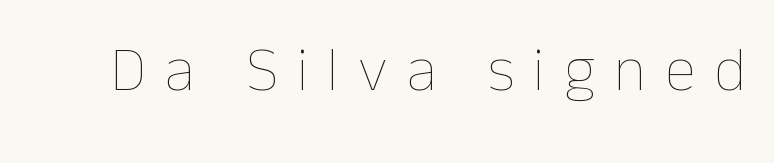
{"italic": "no", "bold": "no", "weight": "thin", "width": "normal", "stroke_contrast": "low", "x_height": "medium", "monospaced": "no", "underline": "no", "letter_spacing": "wide", "letter_spacing_em": 0.3, "glyph_px": 63}
